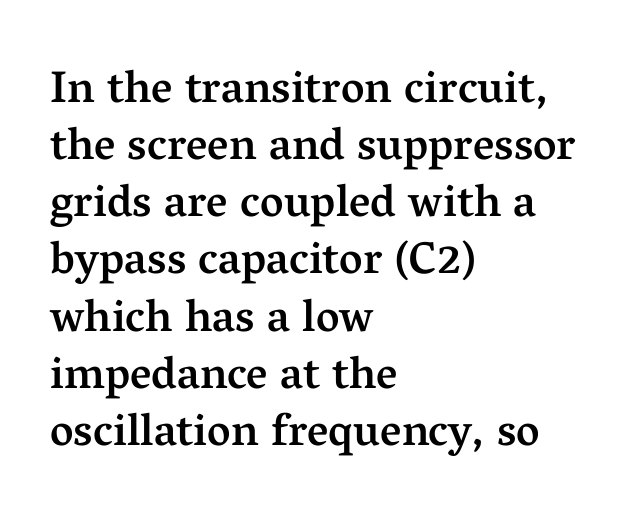
{"serif": "yes", "italic": "no", "bold": "semi", "weight": "semibold", "width": "normal", "stroke_contrast": "medium", "x_height": "medium", "monospaced": "no", "underline": "no", "align": "left", "line_spacing": "normal", "line_spacing_ratio": 1.27, "letter_spacing": "normal", "letter_spacing_em": 0.0, "glyph_px": 45}
